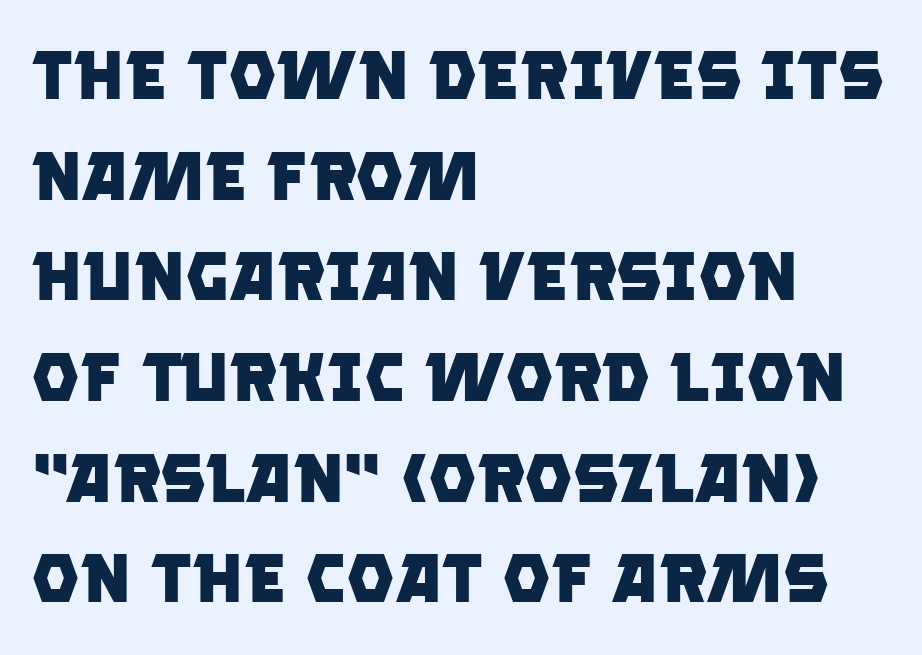
The image shows 68 px heavy sans-serif type; set left-aligned, normal line spacing (1.48x), normal letter spacing, not underlined; low stroke contrast and a large x-height.
